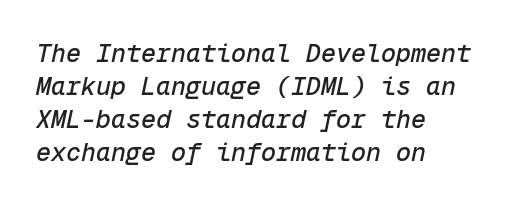
Tall strokes in this sample are angled rather than plumb. Notice how the passage keeps a crisp vertical edge on the left only. The tracking reads as untouched default to a designer's eye. The space beneath each line is pristine and unruled. These lines sit exactly where default settings would place them.
